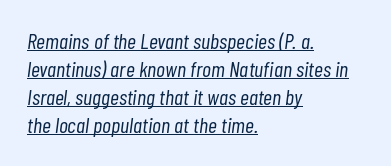
{"italic": "yes", "lean": "right", "slant_degrees": 7, "bold": "no", "underline": "yes", "align": "left", "line_spacing": "normal", "line_spacing_ratio": 1.28, "letter_spacing": "normal", "letter_spacing_em": 0.0, "glyph_px": 22}
